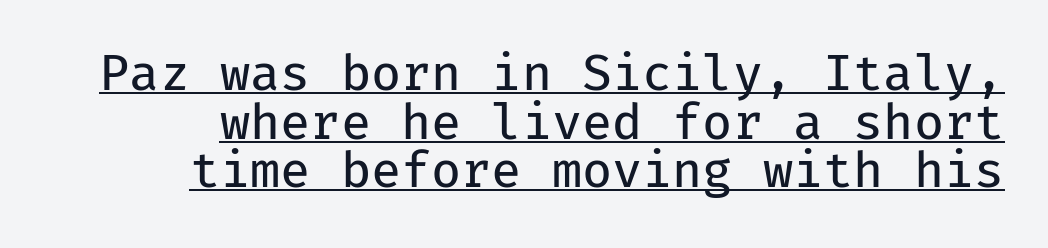
{"serif": "no", "italic": "no", "bold": "no", "weight": "regular", "width": "normal", "stroke_contrast": "low", "x_height": "medium", "monospaced": "yes", "underline": "yes", "align": "right", "line_spacing": "tight", "line_spacing_ratio": 0.99, "letter_spacing": "normal", "letter_spacing_em": 0.0, "glyph_px": 49}
